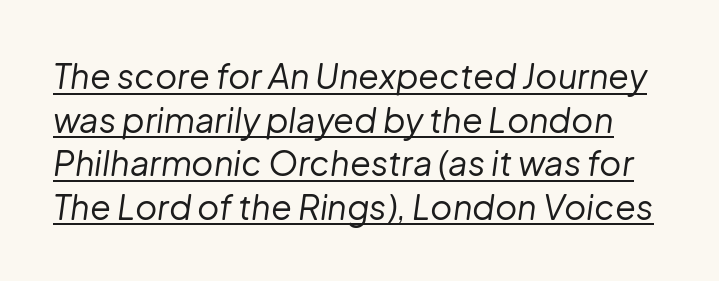
Q: Is the text bold? A: No.
Q: Is the text italic (slanted)? A: Yes, it leans right by about 8 degrees.
Q: Is the text underlined? A: Yes.
Q: Is the spacing between letters normal or unusually wide? A: Normal.
Q: Is the spacing between lines tight, normal or loose? A: Normal.
Q: Width (condensed, normal, or wide)? A: Normal.
Q: Stroke contrast? A: Low.
Q: x-height? A: Medium.
Q: Monospaced? A: No.
